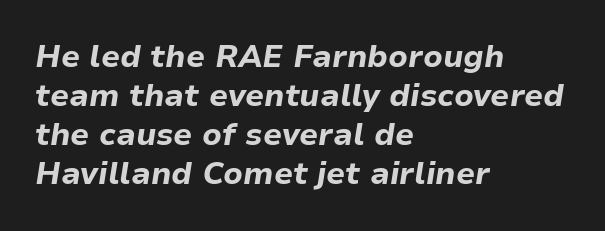
Q: Is the text bold? A: Yes.
Q: Is the text italic (slanted)? A: Yes, it leans right by about 9 degrees.
Q: Is the text underlined? A: No.
Q: How is the paragraph aligned? A: Left-aligned.
Q: Is the spacing between letters normal or unusually wide? A: Normal.
Q: Is the spacing between lines tight, normal or loose? A: Normal.
Q: Width (condensed, normal, or wide)? A: Normal.
Q: Stroke contrast? A: Low.
Q: x-height? A: Medium.
Q: Monospaced? A: No.
